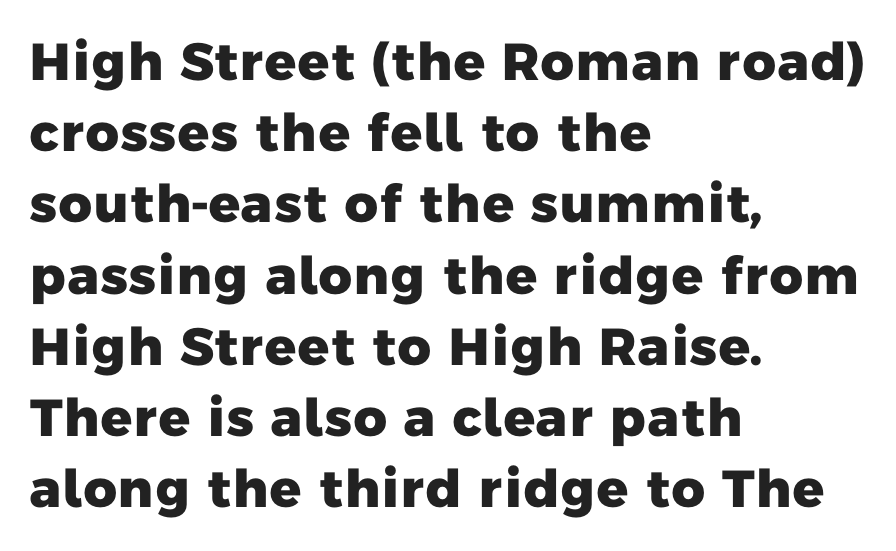
Q: Is the text bold? A: Yes.
Q: Is the typeface a serif or a sans-serif typeface? A: Sans-serif.
Q: Is the text underlined? A: No.
Q: How is the paragraph aligned? A: Left-aligned.
Q: Is the spacing between letters normal or unusually wide? A: Normal.
Q: Is the spacing between lines tight, normal or loose? A: Normal.
Q: Width (condensed, normal, or wide)? A: Normal.
Q: Stroke contrast? A: Low.
Q: x-height? A: Medium.
Q: Monospaced? A: No.
